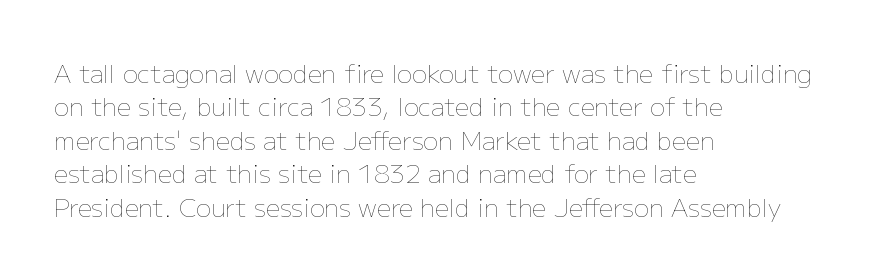
Notice how the stems are strictly vertical — no italics here. Clear beneath every line of the passage. Compared with typical paragraphs, the rows here are spaced about the same. The letters look calm and open, with moderate or lighter stems. Spacing between characters is what you'd get straight out of the box.
